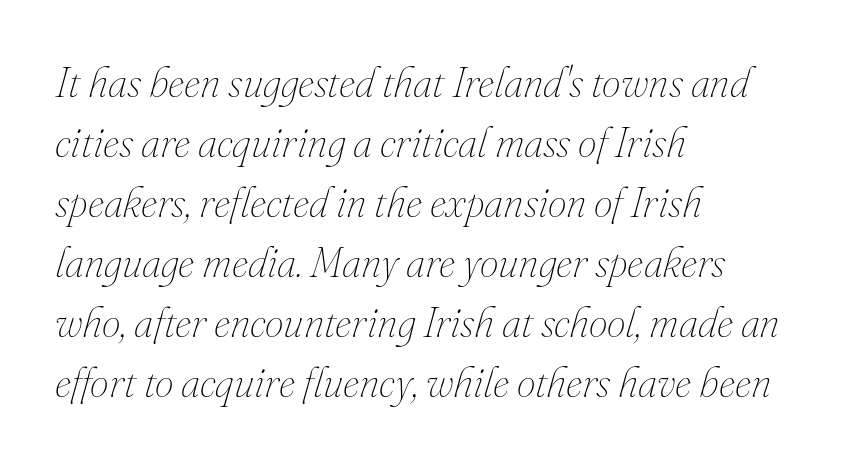
Q: Is the text bold? A: No.
Q: Is the text italic (slanted)? A: Yes, it leans right by about 16 degrees.
Q: Is the text underlined? A: No.
Q: How is the paragraph aligned? A: Left-aligned.
Q: Is the spacing between letters normal or unusually wide? A: Normal.
Q: Is the spacing between lines tight, normal or loose? A: Normal.
Q: Width (condensed, normal, or wide)? A: Normal.
Q: Stroke contrast? A: Medium.
Q: x-height? A: Small.
Q: Monospaced? A: No.
